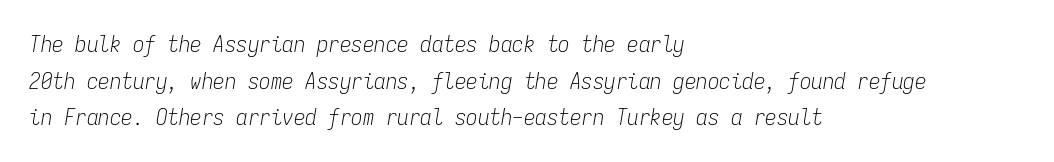
{"italic": "yes", "lean": "right", "slant_degrees": 9, "bold": "no", "underline": "no", "align": "left", "line_spacing": "normal", "line_spacing_ratio": 1.59, "letter_spacing": "normal", "letter_spacing_em": 0.0, "glyph_px": 23}
